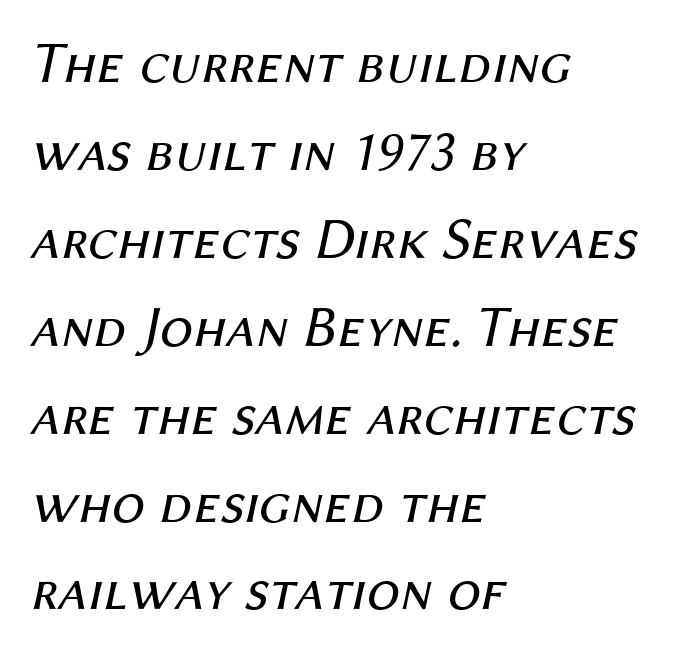
{"italic": "yes", "lean": "right", "slant_degrees": 12, "bold": "no", "weight": "regular", "width": "normal", "stroke_contrast": "medium", "x_height": "medium", "monospaced": "no", "underline": "no", "align": "left", "line_spacing": "normal", "line_spacing_ratio": 1.49, "letter_spacing": "normal", "letter_spacing_em": 0.0, "glyph_px": 59}
